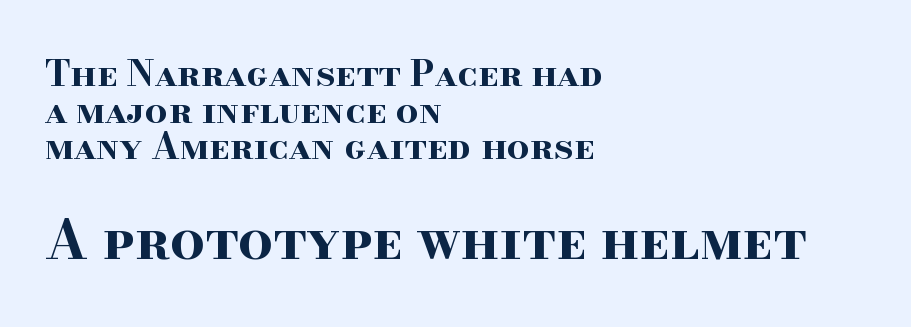
A typesetter would call this leading minimal, almost set solid. In terms of letterform style, serifs are clearly present. The designer gave the closing block more size than the opening block. Here the glyphs are tracked normally, forming tight word shapes.
